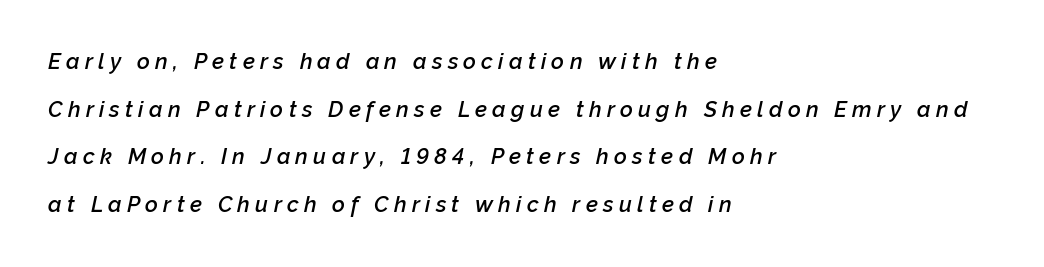
{"italic": "yes", "lean": "right", "slant_degrees": 12, "bold": "semi", "underline": "no", "align": "left", "line_spacing": "loose", "line_spacing_ratio": 2.17, "letter_spacing": "wide", "letter_spacing_em": 0.24, "glyph_px": 22}
